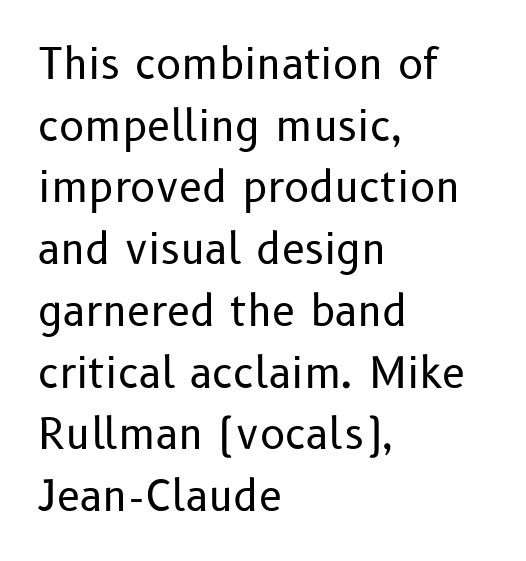
{"serif": "no", "italic": "no", "bold": "no", "weight": "regular", "width": "normal", "stroke_contrast": "low", "x_height": "medium", "monospaced": "no", "underline": "no", "align": "left", "line_spacing": "normal", "line_spacing_ratio": 1.47, "letter_spacing": "normal", "letter_spacing_em": 0.0, "glyph_px": 42}
